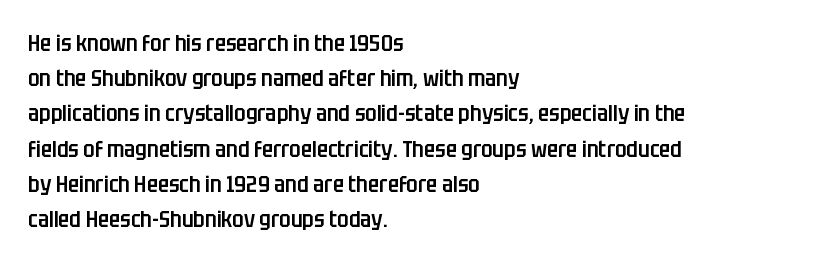
The image shows 23 px text type, upright; set left-aligned, normal line spacing (1.53x), normal letter spacing, not underlined.
